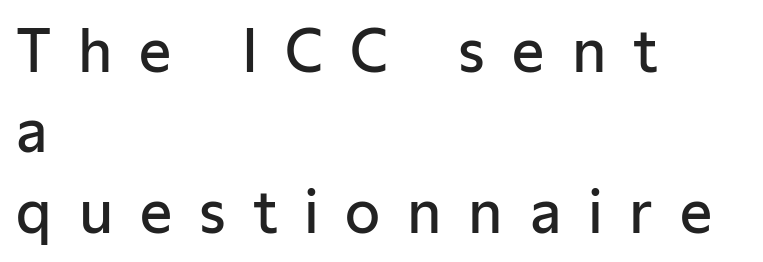
How are the letters spaced? Widely, with obvious added tracking. This is moderately heavy type, rendered in semibold. The ragged edge is on the right, which tells us the setting is flush left. The letters stand upright; this is a roman face. The strip under each line holds only bare page.
